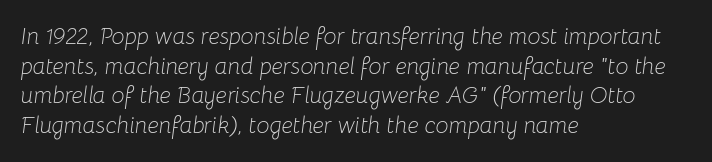
Q: Is the text bold? A: No.
Q: Is the text italic (slanted)? A: Yes, it leans right by about 8 degrees.
Q: Is the text underlined? A: No.
Q: How is the paragraph aligned? A: Left-aligned.
Q: Is the spacing between letters normal or unusually wide? A: Normal.
Q: Is the spacing between lines tight, normal or loose? A: Normal.
